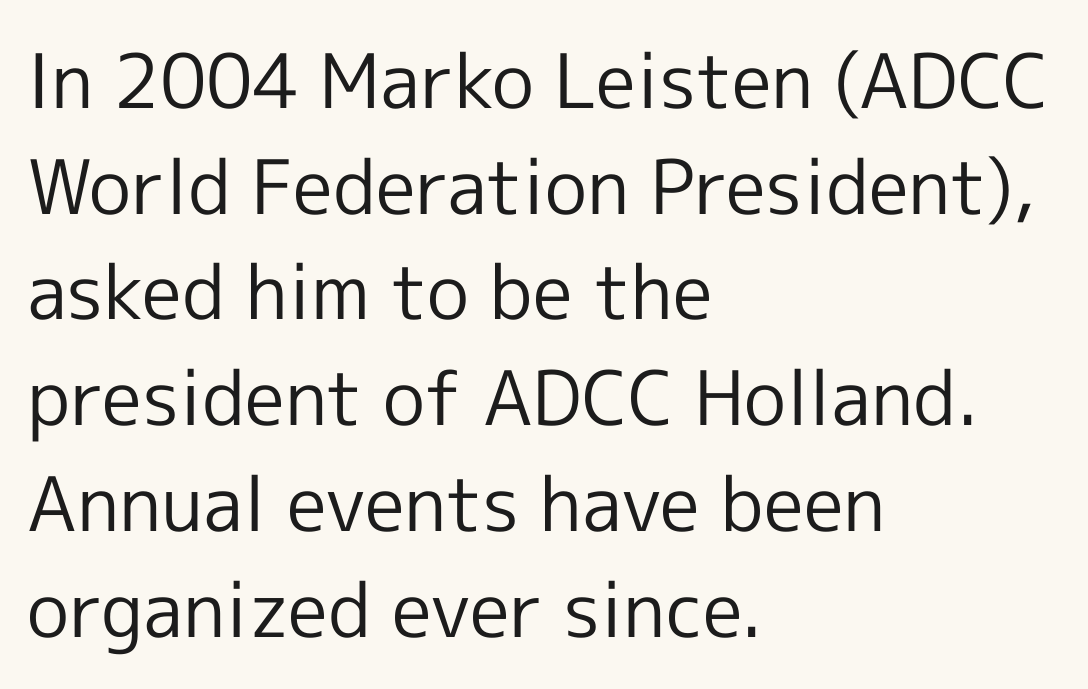
Classification — sans serif. The strokes carry an ordinary text weight at most. Summary of vertical rhythm: regular, with standard interline spacing. A bare baseline throughout the passage. This rendering leaves character spacing at its baseline value. Every stem runs plumb, perpendicular to the baseline.
